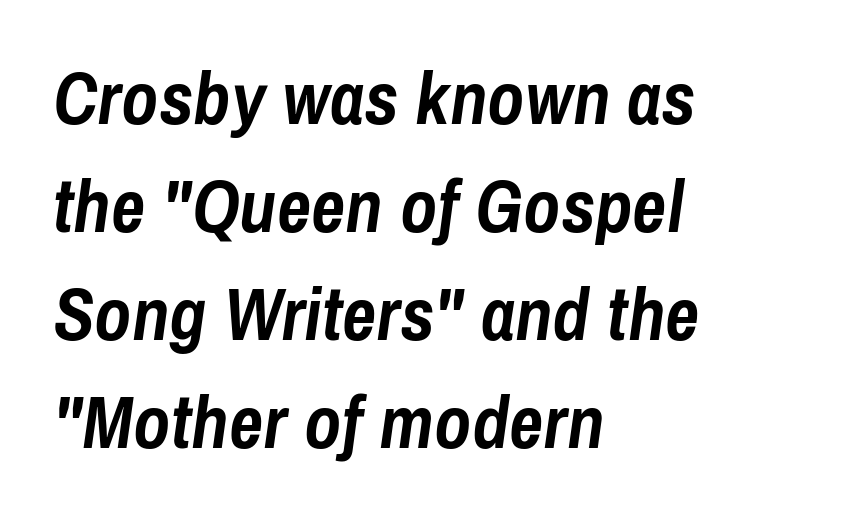
Q: Is the text bold? A: Yes.
Q: Is the text italic (slanted)? A: Yes, it leans right by about 8 degrees.
Q: Is the text underlined? A: No.
Q: How is the paragraph aligned? A: Left-aligned.
Q: Is the spacing between letters normal or unusually wide? A: Normal.
Q: Is the spacing between lines tight, normal or loose? A: Normal.
Q: Width (condensed, normal, or wide)? A: Condensed.
Q: Stroke contrast? A: Low.
Q: x-height? A: Medium.
Q: Monospaced? A: No.
